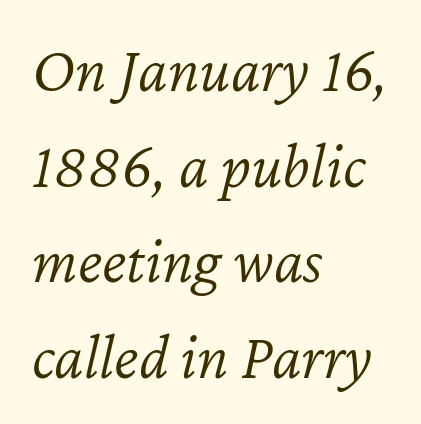
{"italic": "yes", "lean": "right", "slant_degrees": 12, "bold": "no", "weight": "light", "width": "normal", "stroke_contrast": "low", "x_height": "medium", "monospaced": "no", "underline": "no", "align": "left", "line_spacing": "normal", "line_spacing_ratio": 1.47, "letter_spacing": "normal", "letter_spacing_em": 0.0, "glyph_px": 65}
